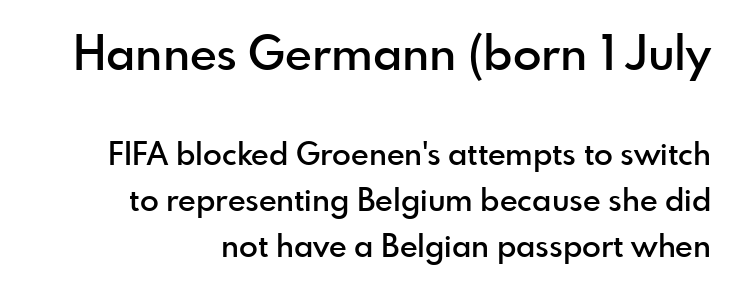
The image shows 47 px semibold sans-serif type, upright; set right-aligned, normal line spacing (1.49x), normal letter spacing, not underlined; the first (top) block is 1.52x larger; a small x-height.
